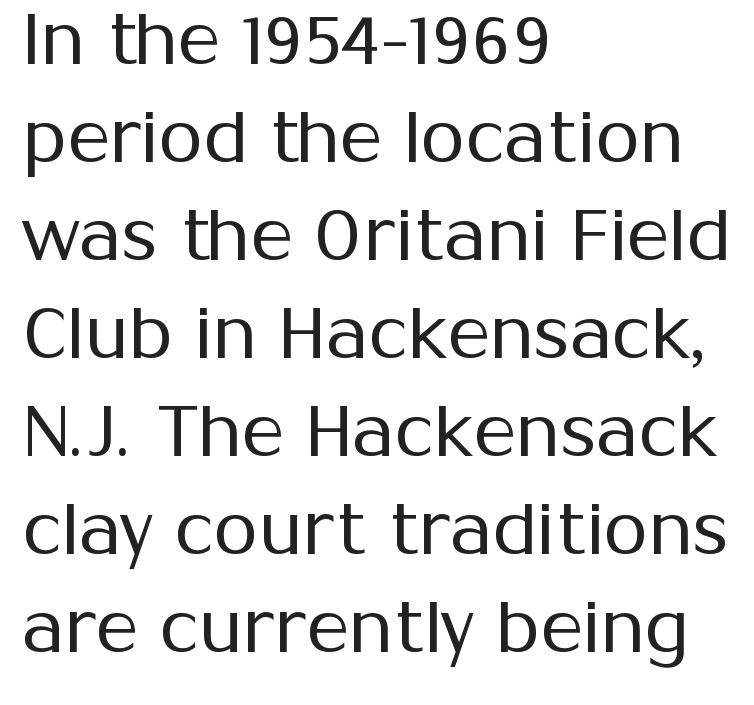
Check under the words: just untouched page. A typesetter would call this proportional, since set widths differ per character. Notice how descenders clear the ascenders below comfortably — that's standard leading. Posture: upright roman. Stroke thickness stays within the range of a standard reading face or lighter.
